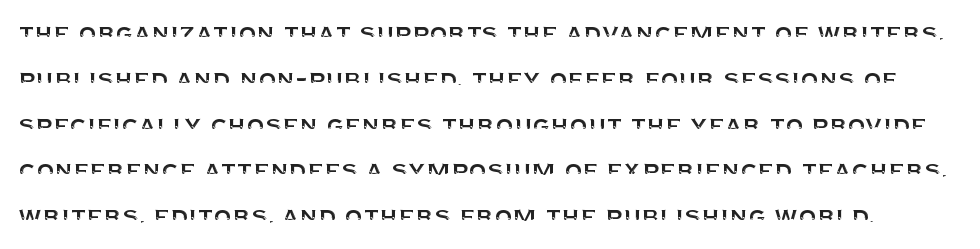
The image shows 29 px sans-serif type, upright; set normal line spacing (1.58x), normal letter spacing, not underlined; medium stroke contrast and a large x-height.
